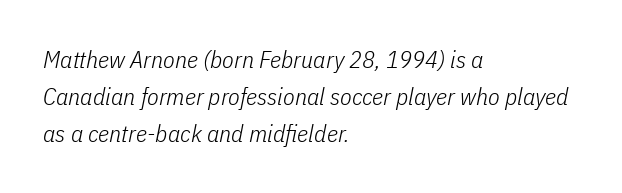
The letterforms sit shoulder to shoulder at normal distance. Stroke thickness stays within the range of a standard reading face or lighter. This rendering features lettering with no underline. Rows of type keep a routine distance in the vertical direction. Compared with a centered layout, this one pins lines to the left instead. The rendering applies a slant to the glyphs.
